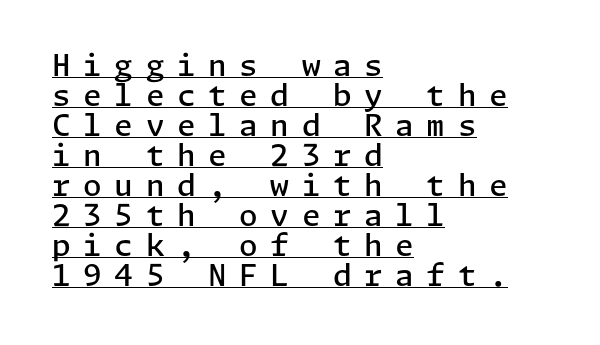
{"serif": "no", "italic": "no", "bold": "semi", "weight": "semibold", "width": "normal", "stroke_contrast": "low", "x_height": "medium", "underline": "yes", "align": "left", "line_spacing": "tight", "line_spacing_ratio": 1.0, "letter_spacing": "wide", "letter_spacing_em": 0.42, "glyph_px": 30}
